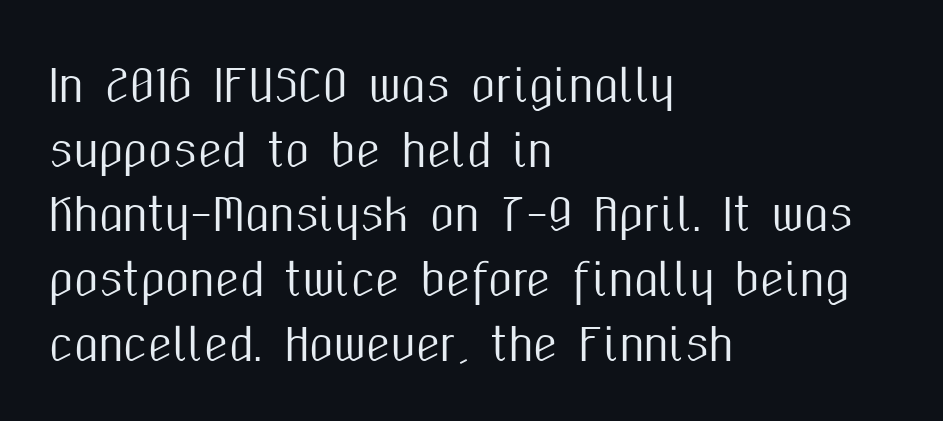
Q: Is the text italic (slanted)? A: No, it is upright.
Q: Is the typeface a serif or a sans-serif typeface? A: Sans-serif.
Q: Is the text underlined? A: No.
Q: How is the paragraph aligned? A: Left-aligned.
Q: Is the spacing between letters normal or unusually wide? A: Normal.
Q: Is the spacing between lines tight, normal or loose? A: Normal.
Q: Width (condensed, normal, or wide)? A: Condensed.
Q: Stroke contrast? A: Medium.
Q: x-height? A: Medium.
Q: Monospaced? A: No.
